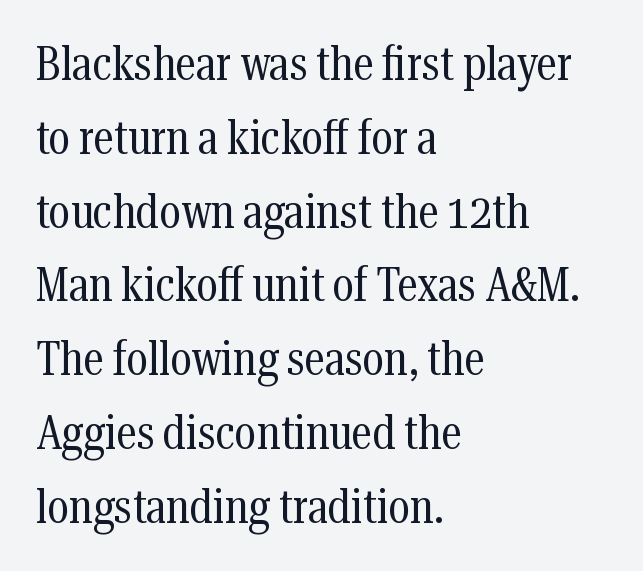
The image shows 47 px regular-weight, condensed serif type, upright; set left-aligned, normal line spacing (1.57x), normal letter spacing, not underlined; medium stroke contrast and a medium x-height.
